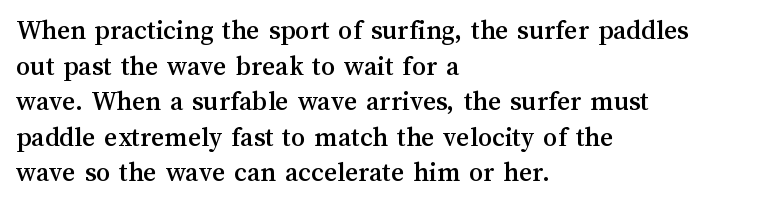
The tracking reads as untouched default to a designer's eye. Vertical spacing — default. The font's upright variant was chosen for this text. Which margin do the lines hug? The left one — the right edge is uneven. Is this a fixed-width face? No — the glyphs have proportional, varying widths. No word sits above an underline.
